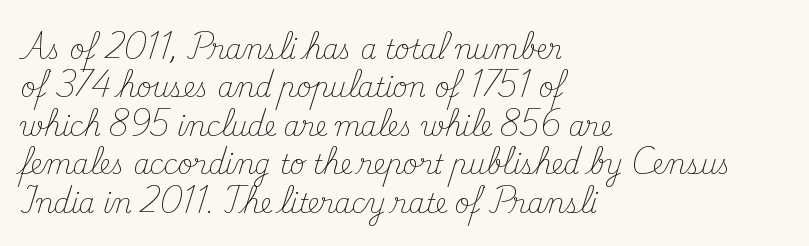
The image shows 26 px text type; set left-aligned, normal line spacing (1.48x), normal letter spacing, not underlined.
